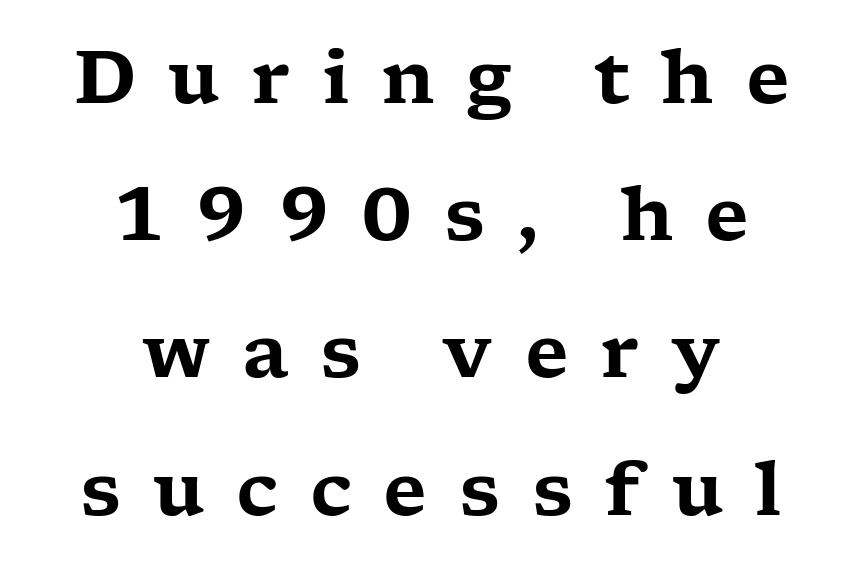
The image shows 73 px wide serif type, upright; set centered, line spacing 1.88x, unusually wide letter spacing (+0.43 em), not underlined; low stroke contrast and a medium x-height.
